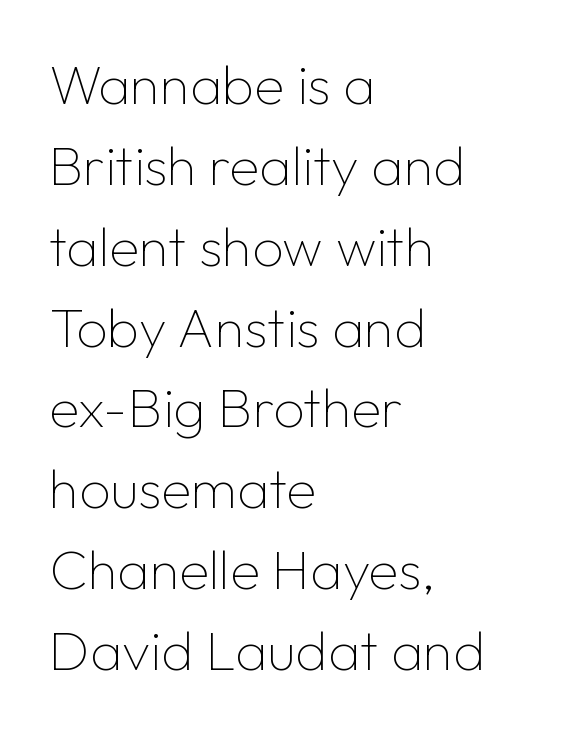
The image shows 55 px thin sans-serif type, upright; set left-aligned, normal line spacing (1.47x), normal letter spacing, not underlined; low stroke contrast and a medium x-height.
